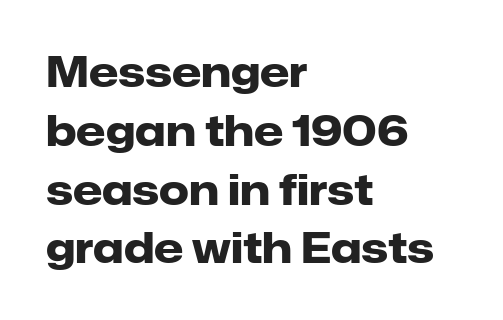
The image shows 42 px heavy sans-serif type, upright; set left-aligned, normal line spacing (1.4x), normal letter spacing, not underlined; low stroke contrast and a medium x-height.
